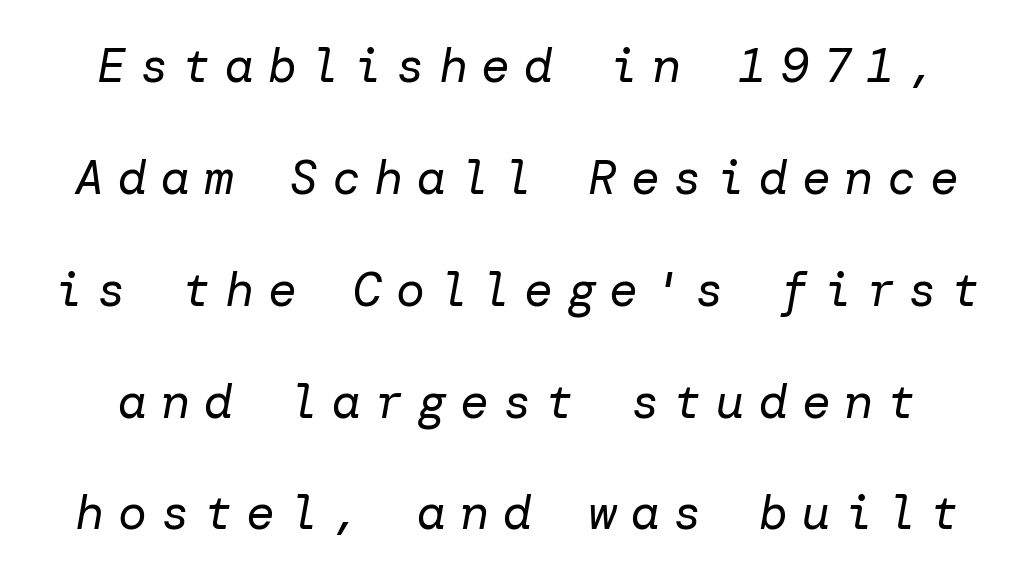
The image shows 48 px regular-weight type, italic (leaning right); set loose line spacing (2.33x), unusually wide letter spacing (+0.29 em), not underlined; low stroke contrast and a medium x-height.
